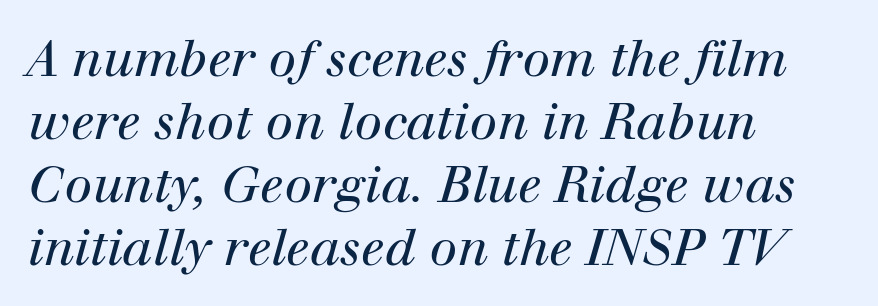
The face used here has a pronounced slope to its letters. Vertical spacing — default. The paragraph has a hard left edge and a soft right edge. What stands out about the letter spacing? Nothing — it is the standard amount. On a weight scale, this lands at 450 or below.
